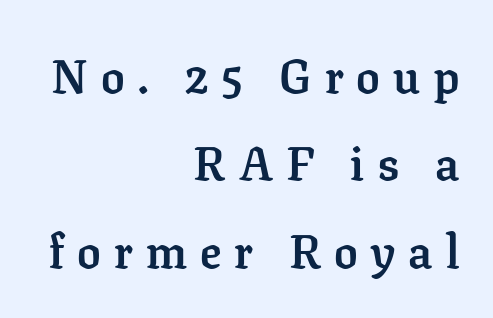
Q: Is the text bold? A: Yes.
Q: Is the text italic (slanted)? A: No, it is upright.
Q: Is the typeface a serif or a sans-serif typeface? A: Serif.
Q: Is the text underlined? A: No.
Q: How is the paragraph aligned? A: Right-aligned.
Q: Is the spacing between letters normal or unusually wide? A: Unusually wide.
Q: Width (condensed, normal, or wide)? A: Normal.
Q: Stroke contrast? A: Low.
Q: x-height? A: Medium.
Q: Monospaced? A: No.
